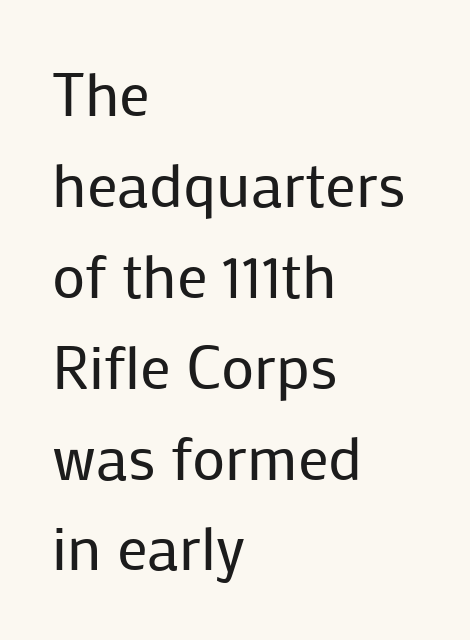
{"serif": "no", "italic": "no", "bold": "no", "weight": "regular", "width": "normal", "stroke_contrast": "low", "x_height": "medium", "monospaced": "no", "underline": "no", "align": "left", "line_spacing": "normal", "line_spacing_ratio": 1.49, "letter_spacing": "normal", "letter_spacing_em": 0.0, "glyph_px": 61}
